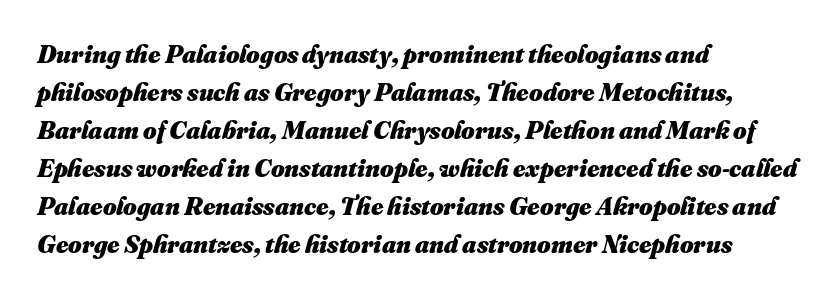
Q: Is the text bold? A: Yes.
Q: Is the text underlined? A: No.
Q: How is the paragraph aligned? A: Left-aligned.
Q: Is the spacing between letters normal or unusually wide? A: Normal.
Q: Is the spacing between lines tight, normal or loose? A: Normal.
